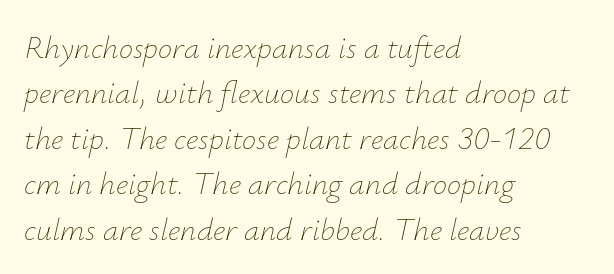
The weight tops out at a normal text grade. Each letter keeps its own natural width here, so spacing adapts to shape. No extra tracking has been applied to these lines. Leading: standard. There's an unmistakable incline to the writing here. The strip under each line holds only bare page.
